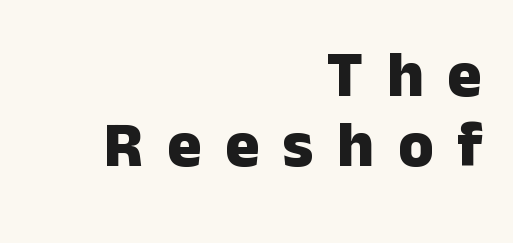
The specimen omits any rule beneath the text block's lines. No feet cap the strokes, marking this as sans-serif type. A flush-right, rag-left setting is used for this passage. Looks like regular typesetting: each glyph gets only the width it needs. Every stem runs plumb, perpendicular to the baseline.
